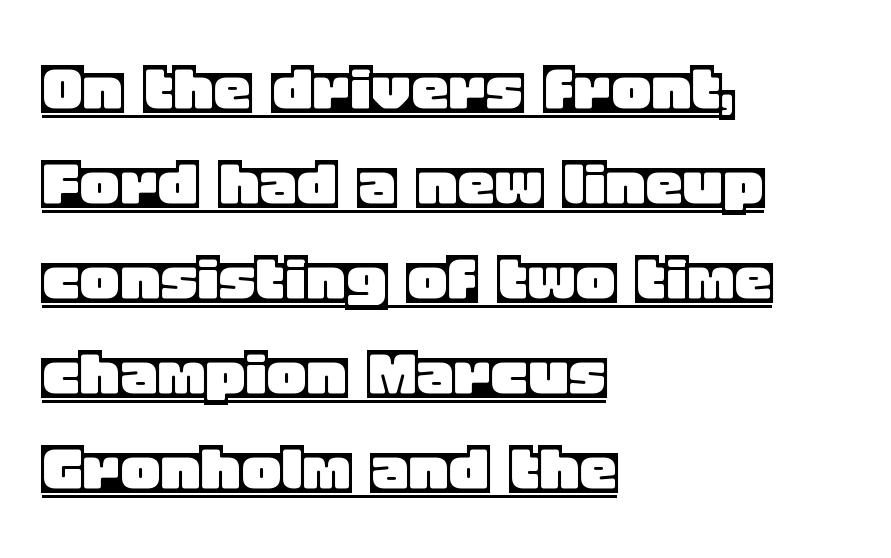
{"italic": "no", "width": "normal", "x_height": "large", "monospaced": "no", "underline": "yes", "align": "left", "line_spacing": "normal", "line_spacing_ratio": 1.25, "letter_spacing": "normal", "letter_spacing_em": 0.0, "glyph_px": 76}
